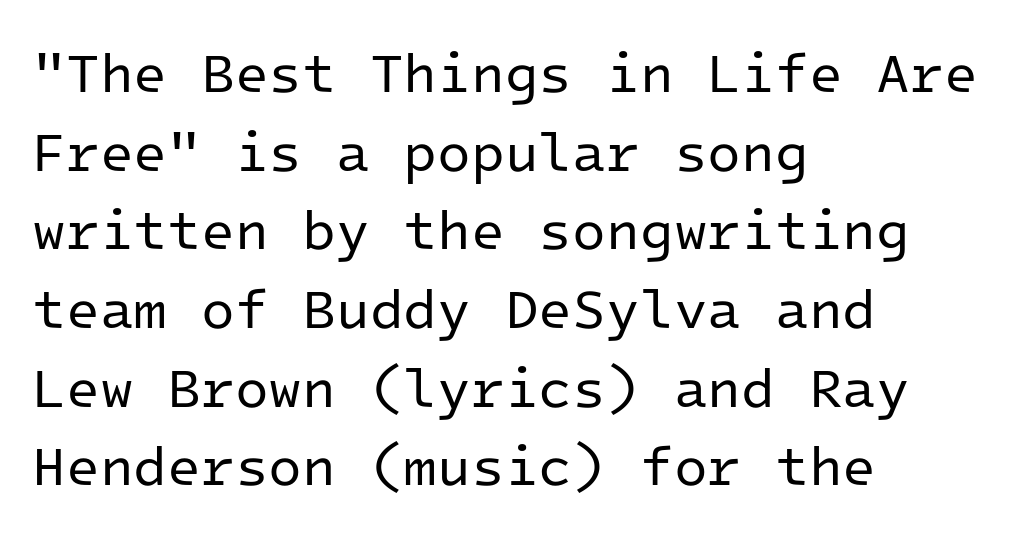
{"serif": "no", "italic": "no", "bold": "no", "weight": "regular", "width": "normal", "stroke_contrast": "low", "x_height": "medium", "monospaced": "yes", "underline": "no", "align": "left", "line_spacing": "normal", "line_spacing_ratio": 1.43, "letter_spacing": "normal", "letter_spacing_em": 0.0, "glyph_px": 55}
